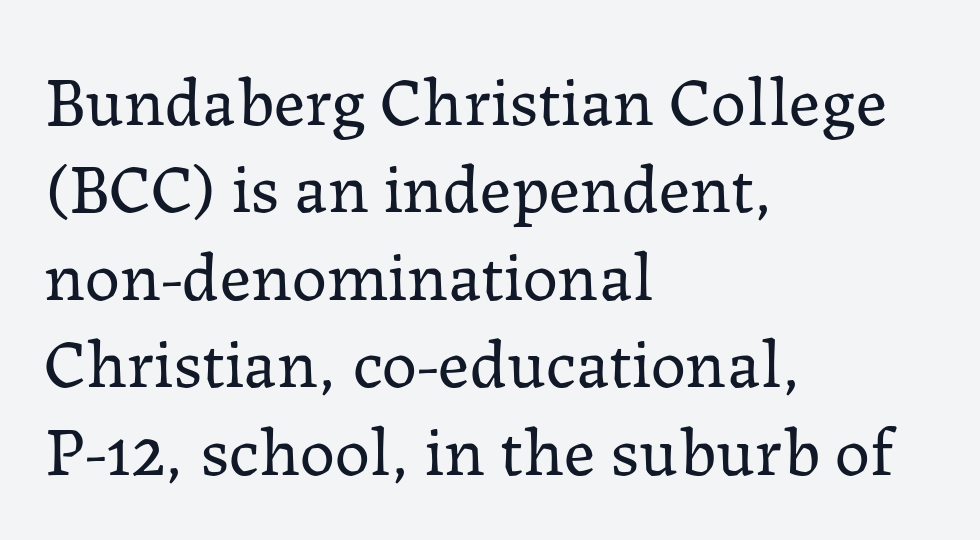
The image shows 70 px regular-weight serif type, upright; set left-aligned, normal line spacing (1.25x), normal letter spacing, not underlined; low stroke contrast and a medium x-height.
